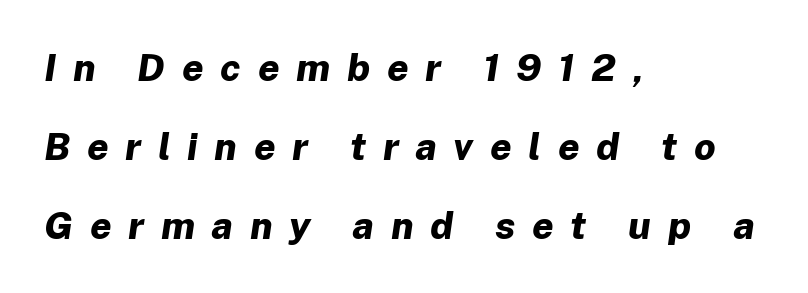
Q: Is the text bold? A: Yes.
Q: Is the text italic (slanted)? A: Yes, it leans right by about 8 degrees.
Q: Is the text underlined? A: No.
Q: How is the paragraph aligned? A: Left-aligned.
Q: Is the spacing between letters normal or unusually wide? A: Unusually wide.
Q: Is the spacing between lines tight, normal or loose? A: Loose.
Q: Width (condensed, normal, or wide)? A: Normal.
Q: Stroke contrast? A: Low.
Q: x-height? A: Medium.
Q: Monospaced? A: No.
